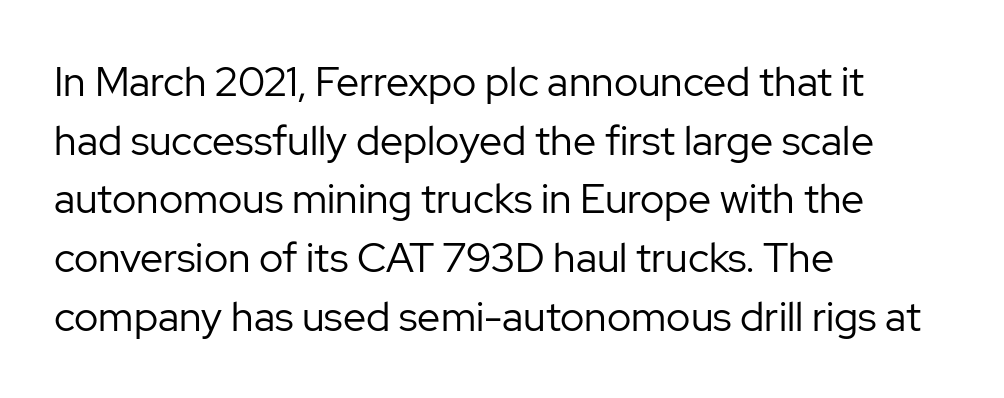
The typesetter chose a ragged-right arrangement here. The passage shown is typeset with a sans-serif family. Stems and bowls with no extra thickness — not bold. Letters rest on an invisible, unmarked baseline. Style check: upright.
